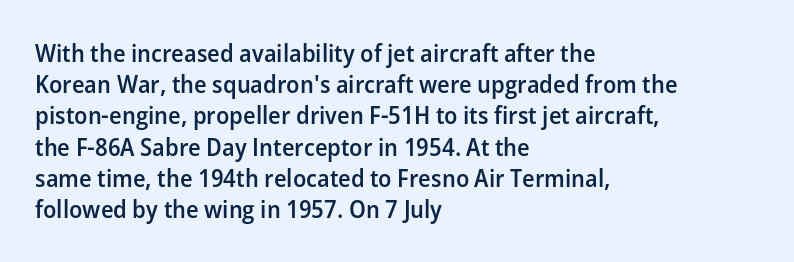
The vertical gap from one line to the next is medium. This sample is left-justified, so line endings fall wherever the words run out. Check under the words: just untouched page. Honestly, the letter spacing is just normal — you wouldn't notice it. Does the lettering tilt? It doesn't — this is upright. Typesetter's note: demi weight, one step under bold.
